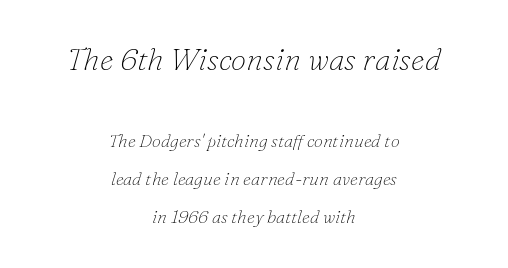
Q: Is the text bold? A: No.
Q: Is the text italic (slanted)? A: Yes, it leans right by about 16 degrees.
Q: Is the typeface a serif or a sans-serif typeface? A: Serif.
Q: Is the text underlined? A: No.
Q: How is the paragraph aligned? A: Centered.
Q: Is the spacing between letters normal or unusually wide? A: Normal.
Q: Is the spacing between lines tight, normal or loose? A: Loose.
Q: Which block of text is set in a larger size, the first (top) or the second (bottom)? A: The first (top) one.
Q: Width (condensed, normal, or wide)? A: Normal.
Q: Stroke contrast? A: Low.
Q: x-height? A: Small.
Q: Monospaced? A: No.
